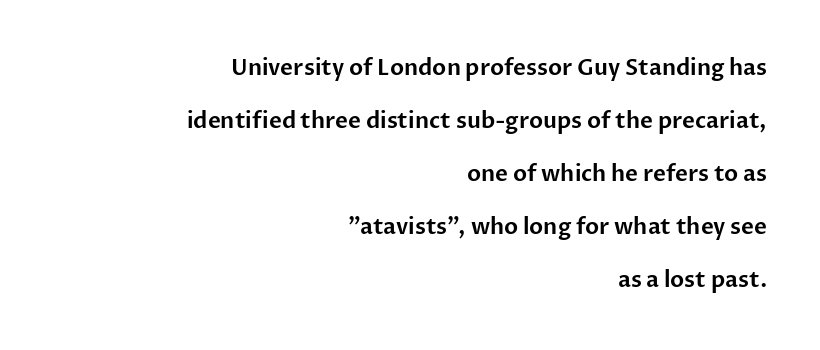
Q: Is the text italic (slanted)? A: No, it is upright.
Q: Is the text underlined? A: No.
Q: How is the paragraph aligned? A: Right-aligned.
Q: Is the spacing between letters normal or unusually wide? A: Normal.
Q: Is the spacing between lines tight, normal or loose? A: Loose.
